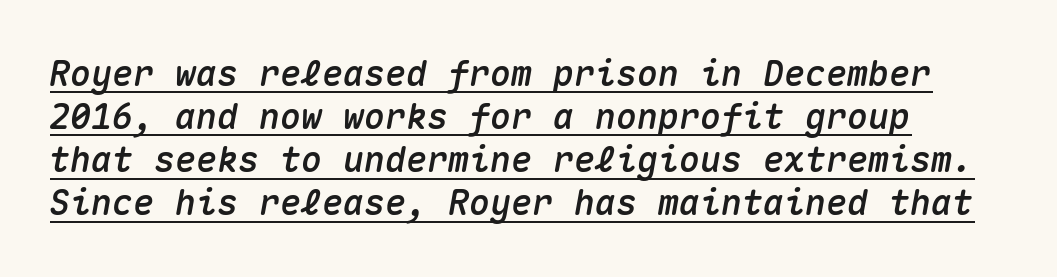
The image shows 35 px text type, italic (leaning right), monospaced; set left-aligned, line spacing 1.23x, normal letter spacing, underlined; medium stroke contrast and a medium x-height.
